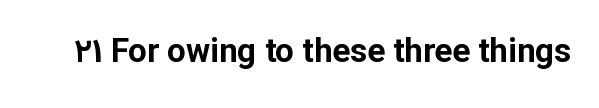
The image shows 33 px bold sans-serif type, upright; set normal letter spacing, not underlined; low stroke contrast and a medium x-height.
